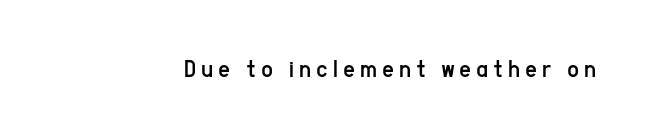
{"italic": "no", "bold": "no", "underline": "no", "glyph_px": 26}
